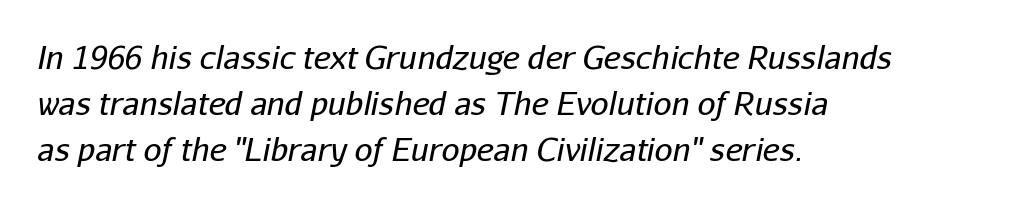
The image shows 32 px regular-weight type, italic (leaning right); set left-aligned, normal line spacing (1.44x), normal letter spacing, not underlined; low stroke contrast and a medium x-height.
